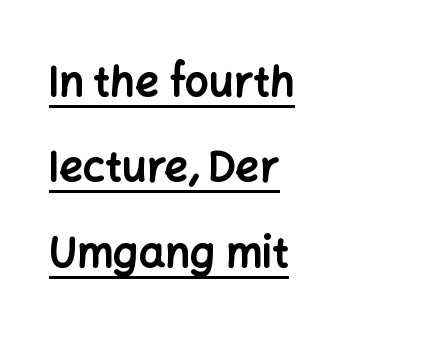
All the whitespace from short lines collects on the right. The rendering keeps characters at their native spacing. Interline gaps are noticeably wide in this sample. Heavy-handed strokes throughout: this text is bold. Tall strokes in this sample are plumb rather than angled.
